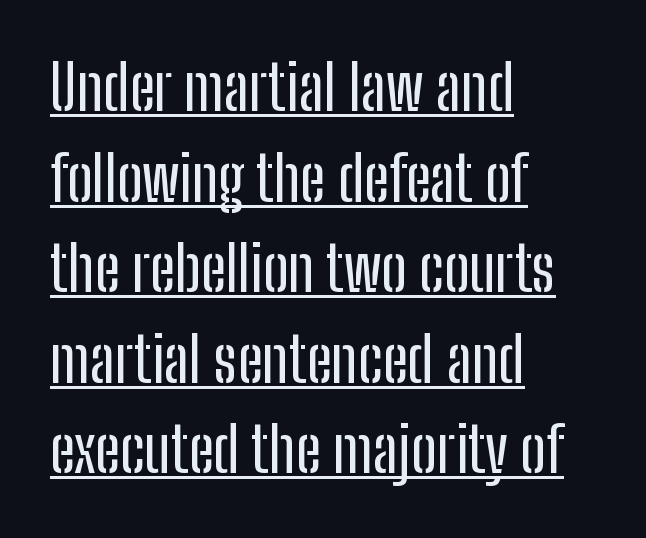
Decoration check: the copy is underlined. The lettering stays uniformly vertical, giving the passage a roman look. This sample has the flowing, uneven cadence of proportional lettering. Students, note that the glyphs here touch the page at normal intervals. Each new line begins a customary step beneath the previous one.
